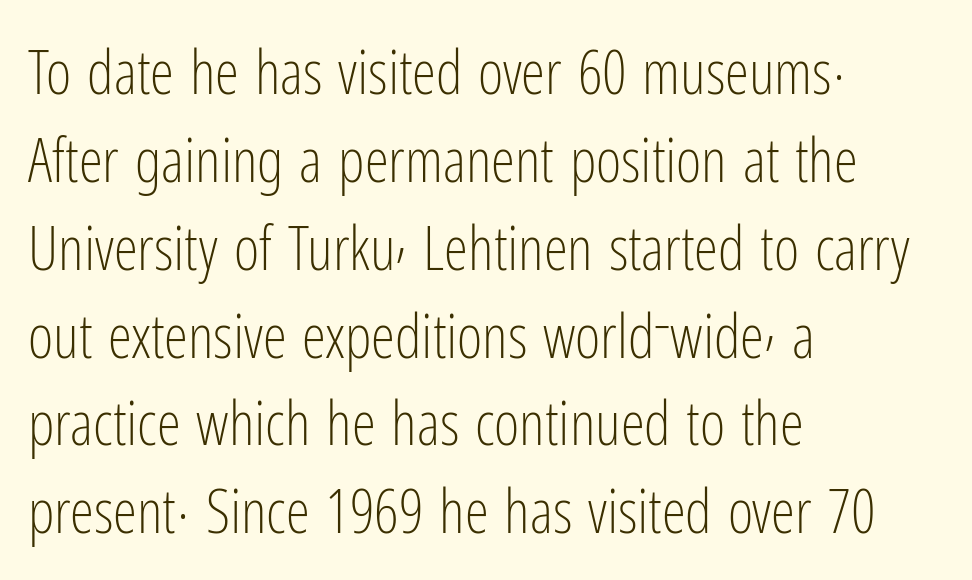
Which margin do the lines hug? The left one — the right edge is uneven. Successive baselines arrive at the customary interval. The letters advance in unequal steps, a hallmark of proportional type. Quick note: not italic, upright. The letterforms sit at book weight or below.
